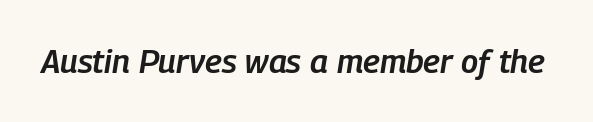
The image shows 33 px semibold, condensed type, italic (leaning right); set normal letter spacing, not underlined; low stroke contrast and a medium x-height.
